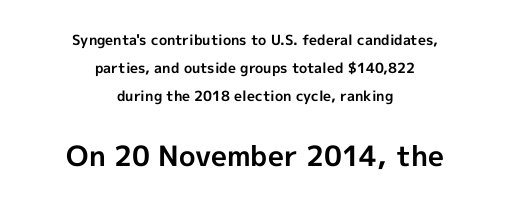
The image shows 28 px bold sans-serif type, upright; set centered, loose line spacing (1.99x), normal letter spacing, not underlined; the second (bottom) block is 2.0x larger; a medium x-height.
